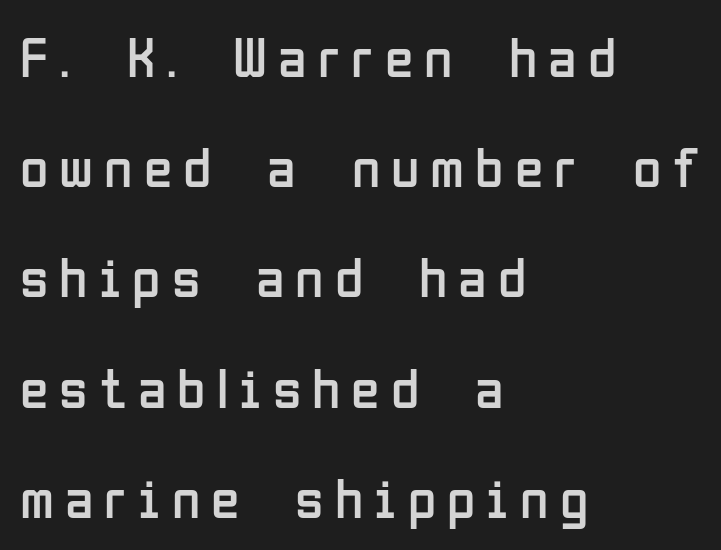
The image shows 58 px regular-weight, condensed sans-serif type, upright; set left-aligned, loose line spacing (1.9x), not underlined; low stroke contrast and a medium x-height.
